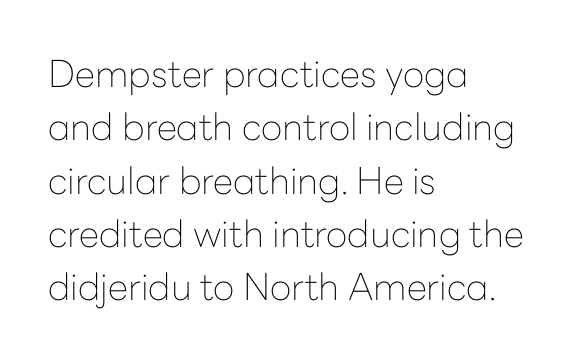
{"serif": "no", "italic": "no", "bold": "no", "weight": "thin", "width": "normal", "stroke_contrast": "low", "x_height": "medium", "monospaced": "no", "underline": "no", "align": "left", "line_spacing": "normal", "line_spacing_ratio": 1.44, "letter_spacing": "normal", "letter_spacing_em": 0.0, "glyph_px": 37}
